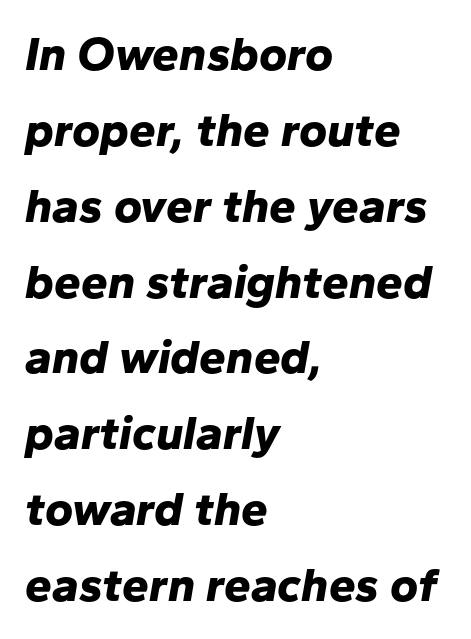
{"italic": "yes", "lean": "right", "slant_degrees": 10, "bold": "yes", "weight": "bold", "width": "normal", "stroke_contrast": "low", "x_height": "medium", "monospaced": "no", "underline": "no", "align": "left", "line_spacing": "normal", "line_spacing_ratio": 1.58, "letter_spacing": "normal", "letter_spacing_em": 0.0, "glyph_px": 48}
